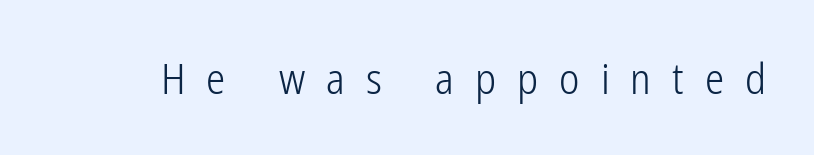
Bare-footed words on every line. The weight tops out at a normal text grade. Spacing verdict: proportional, widths tailored to each character. The type family on display is of the sans-serif kind. Quick note: not italic, upright. The tracking reads as deliberately expanded to a designer's eye.
